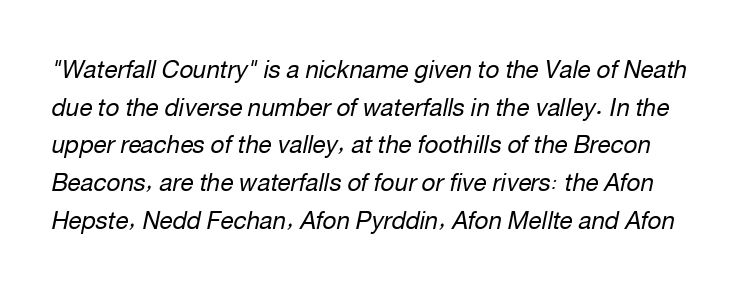
Q: Is the text bold? A: No.
Q: Is the text italic (slanted)? A: Yes, it leans right by about 12 degrees.
Q: Is the text underlined? A: No.
Q: Is the spacing between letters normal or unusually wide? A: Normal.
Q: Is the spacing between lines tight, normal or loose? A: Normal.
